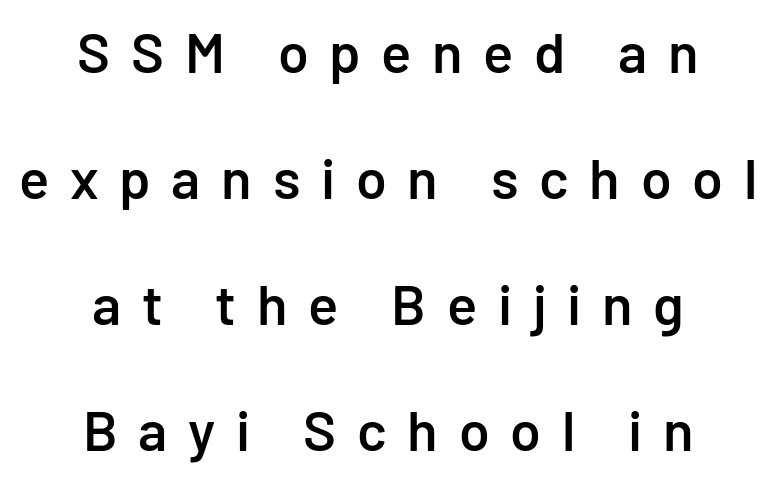
{"serif": "no", "italic": "no", "bold": "semi", "weight": "semibold", "width": "normal", "stroke_contrast": "low", "x_height": "medium", "monospaced": "no", "underline": "no", "align": "center", "line_spacing": "loose", "line_spacing_ratio": 2.25, "letter_spacing": "wide", "letter_spacing_em": 0.37, "glyph_px": 56}
